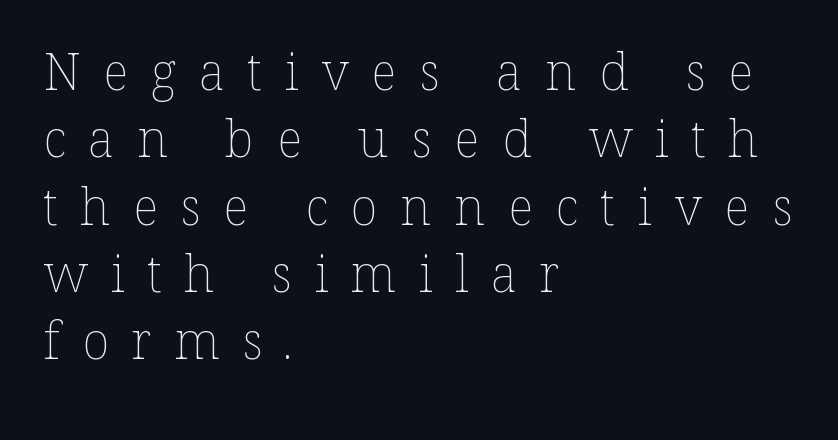
The image shows 51 px thin type, upright; set left-aligned, normal line spacing (1.32x), unusually wide letter spacing (+0.44 em), not underlined; low stroke contrast and a medium x-height.
